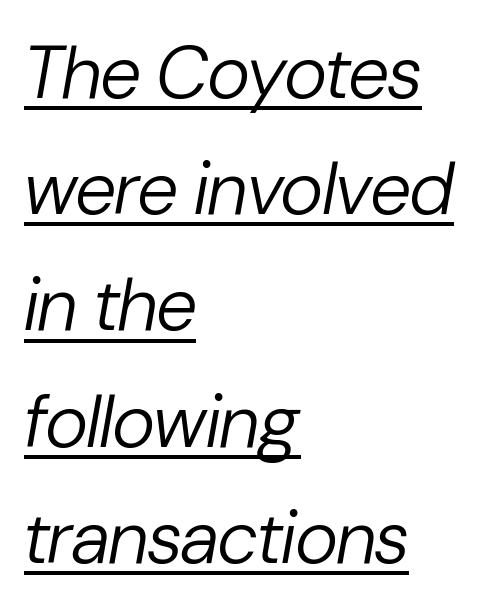
{"italic": "yes", "lean": "right", "slant_degrees": 10, "bold": "no", "weight": "regular", "width": "normal", "stroke_contrast": "low", "x_height": "medium", "monospaced": "no", "underline": "yes", "align": "left", "line_spacing": "normal", "line_spacing_ratio": 1.57, "letter_spacing": "normal", "letter_spacing_em": 0.0, "glyph_px": 74}
